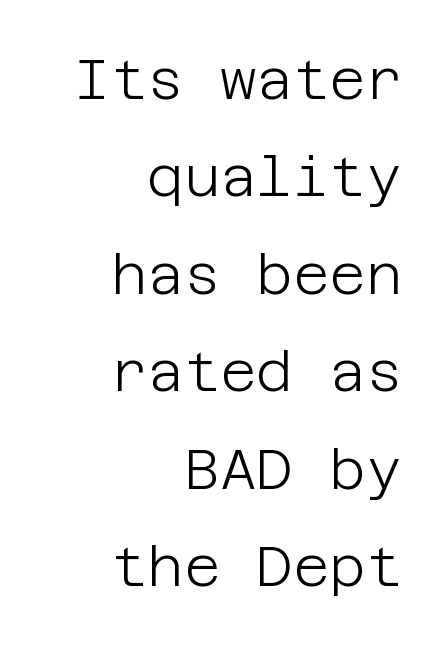
The image shows 56 px light sans-serif type, upright; set right-aligned, line spacing 1.74x, normal letter spacing, not underlined; low stroke contrast and a large x-height.
